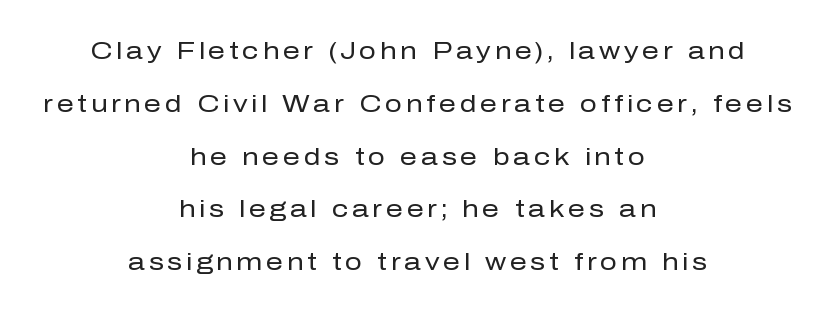
{"italic": "no", "bold": "no", "underline": "no", "align": "center", "line_spacing": "loose", "line_spacing_ratio": 2.2, "glyph_px": 24}
